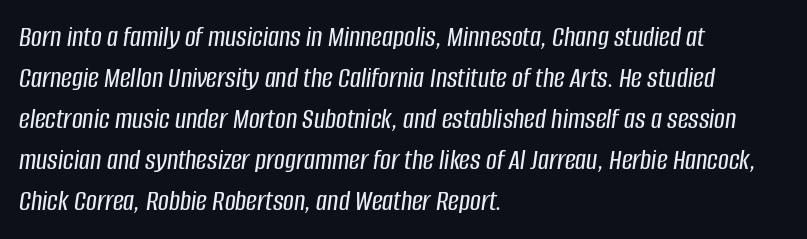
{"italic": "yes", "lean": "right", "slant_degrees": 8, "width": "condensed", "stroke_contrast": "low", "x_height": "large", "monospaced": "no", "underline": "no", "align": "left", "line_spacing": "normal", "line_spacing_ratio": 1.37, "letter_spacing": "normal", "letter_spacing_em": 0.0, "glyph_px": 30}
